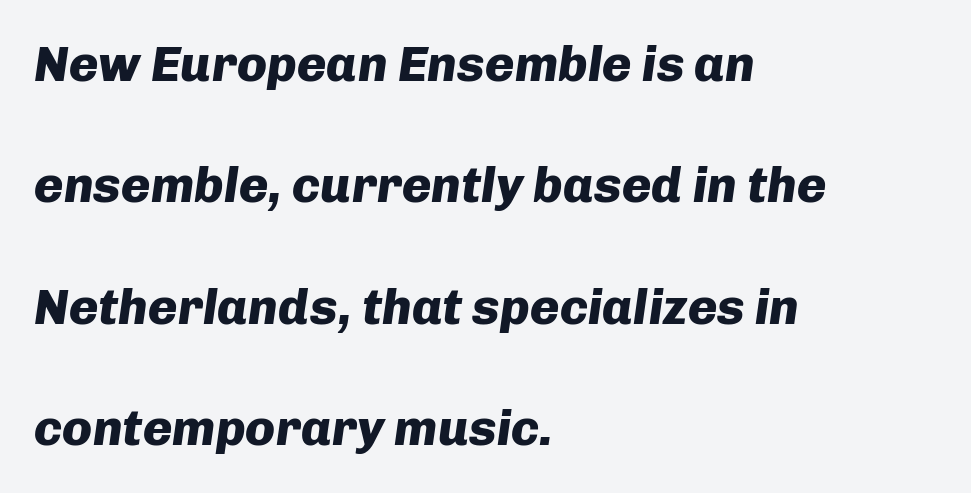
{"italic": "yes", "lean": "right", "slant_degrees": 8, "bold": "yes", "weight": "heavy", "width": "normal", "stroke_contrast": "low", "x_height": "medium", "monospaced": "no", "underline": "no", "align": "left", "line_spacing": "loose", "line_spacing_ratio": 2.43, "letter_spacing": "normal", "letter_spacing_em": 0.0, "glyph_px": 50}
